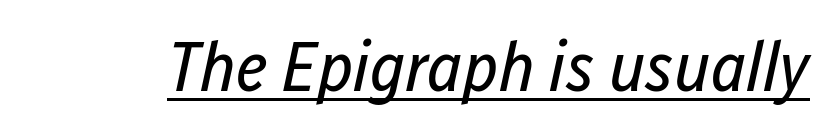
{"italic": "yes", "lean": "right", "slant_degrees": 12, "bold": "no", "weight": "regular", "width": "condensed", "stroke_contrast": "low", "x_height": "medium", "monospaced": "no", "underline": "yes", "letter_spacing": "normal", "letter_spacing_em": 0.0, "glyph_px": 71}
